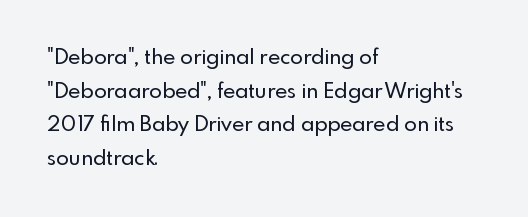
The image shows 21 px text type, upright; set left-aligned, normal line spacing (1.6x), normal letter spacing, not underlined.
